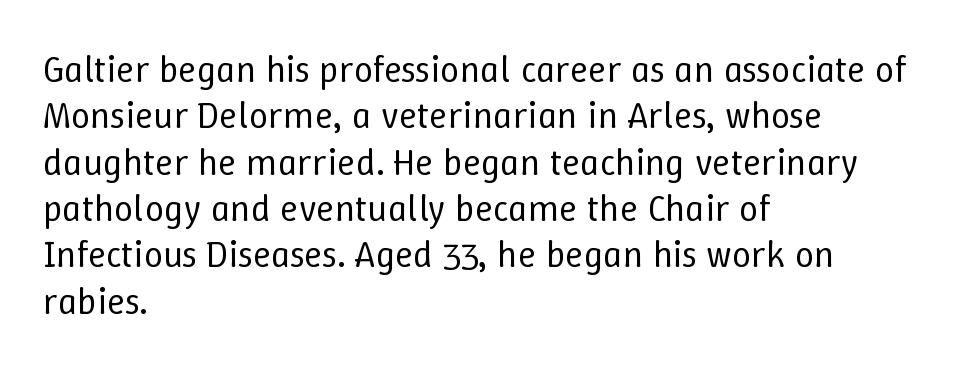
{"italic": "no", "bold": "no", "weight": "regular", "width": "normal", "stroke_contrast": "low", "x_height": "medium", "monospaced": "no", "underline": "no", "align": "left", "line_spacing_ratio": 1.22, "letter_spacing": "normal", "letter_spacing_em": 0.0, "glyph_px": 38}
